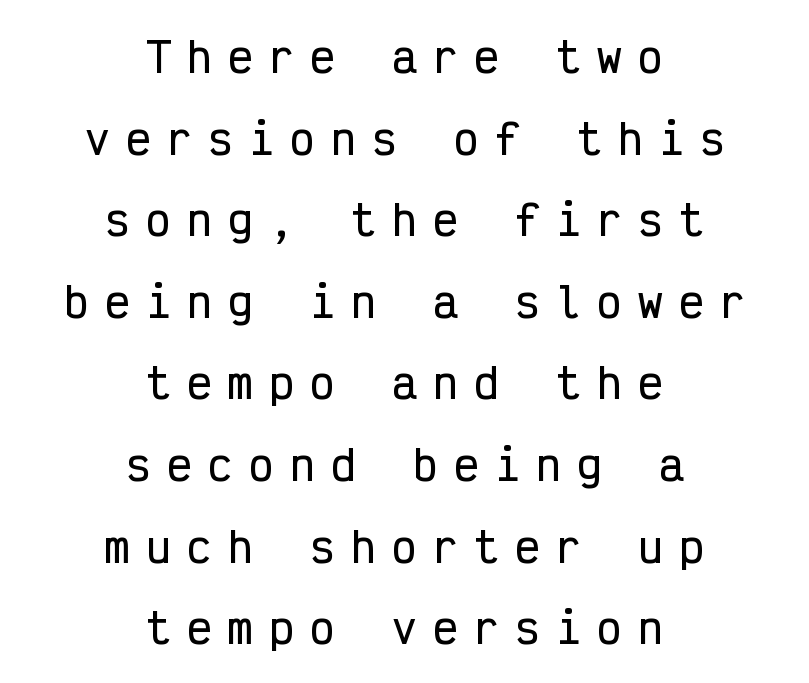
Layout note: lines centered. Honestly, there is no underline to notice here at all. Upright lettering throughout. This sample uses expanded letter spacing, leaving extra air between glyphs. Think of a typewriter: that constant character pitch is what you see here.
